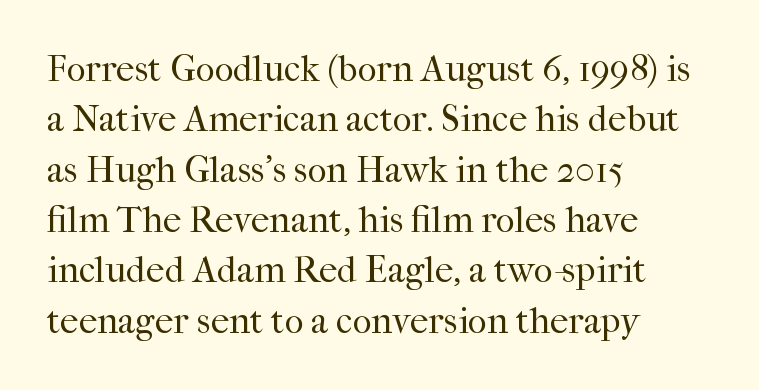
Q: Is the text bold? A: No.
Q: Is the text italic (slanted)? A: No, it is upright.
Q: Is the typeface a serif or a sans-serif typeface? A: Serif.
Q: Is the text underlined? A: No.
Q: How is the paragraph aligned? A: Left-aligned.
Q: Is the spacing between letters normal or unusually wide? A: Normal.
Q: Is the spacing between lines tight, normal or loose? A: Normal.
Q: Width (condensed, normal, or wide)? A: Normal.
Q: Stroke contrast? A: High.
Q: x-height? A: Medium.
Q: Monospaced? A: No.
